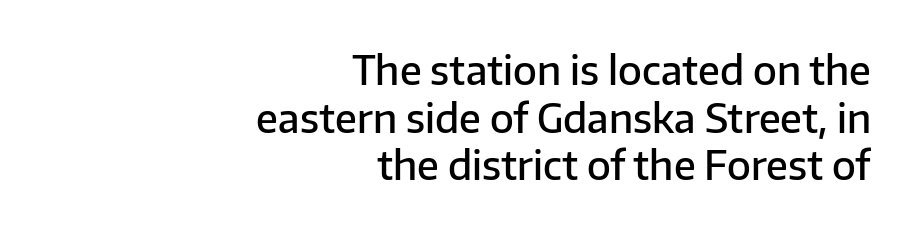
{"serif": "no", "italic": "no", "bold": "semi", "weight": "semibold", "width": "normal", "stroke_contrast": "low", "x_height": "medium", "monospaced": "no", "underline": "no", "align": "right", "line_spacing_ratio": 1.22, "letter_spacing": "normal", "letter_spacing_em": 0.0, "glyph_px": 39}
